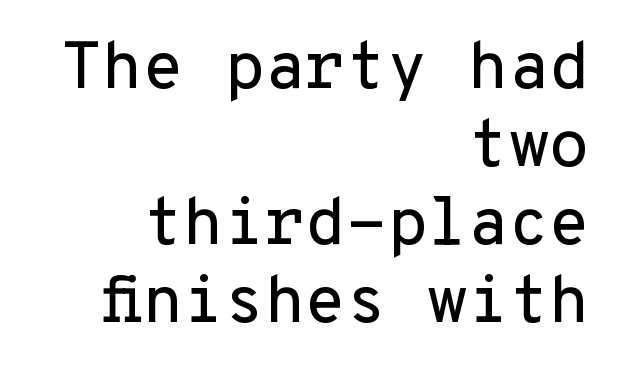
Q: Is the text italic (slanted)? A: No, it is upright.
Q: Is the typeface a serif or a sans-serif typeface? A: Sans-serif.
Q: Is the text underlined? A: No.
Q: How is the paragraph aligned? A: Right-aligned.
Q: Is the spacing between letters normal or unusually wide? A: Normal.
Q: Width (condensed, normal, or wide)? A: Normal.
Q: Stroke contrast? A: Low.
Q: x-height? A: Medium.
Q: Monospaced? A: Yes.
